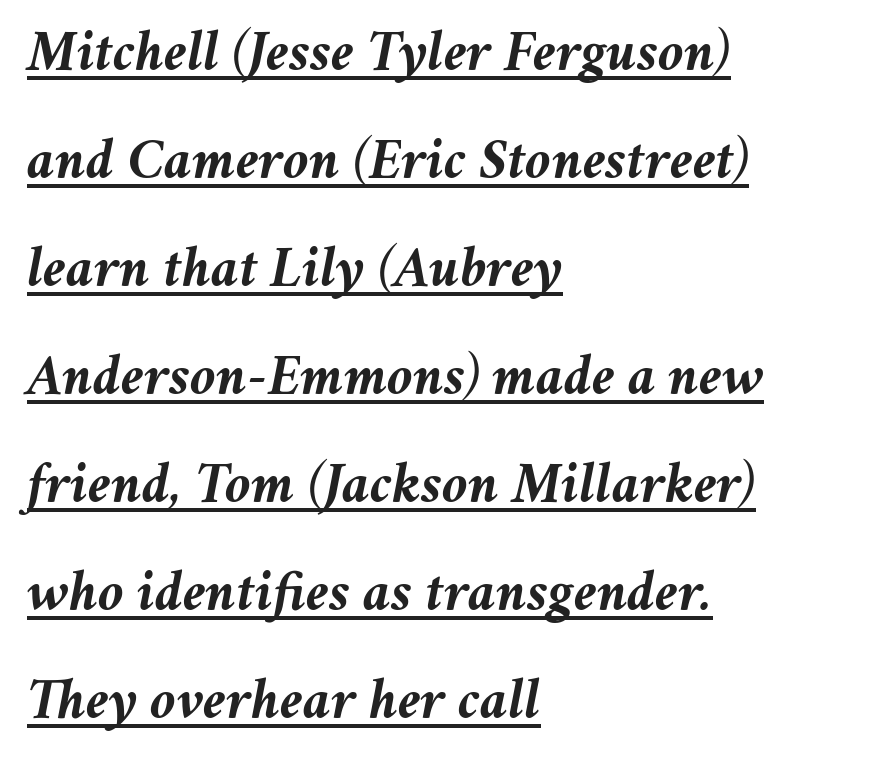
Q: Is the text bold? A: Yes.
Q: Is the text italic (slanted)? A: Yes, it leans right by about 11 degrees.
Q: Is the text underlined? A: Yes.
Q: How is the paragraph aligned? A: Left-aligned.
Q: Is the spacing between letters normal or unusually wide? A: Normal.
Q: Width (condensed, normal, or wide)? A: Normal.
Q: Stroke contrast? A: Medium.
Q: x-height? A: Medium.
Q: Monospaced? A: No.
